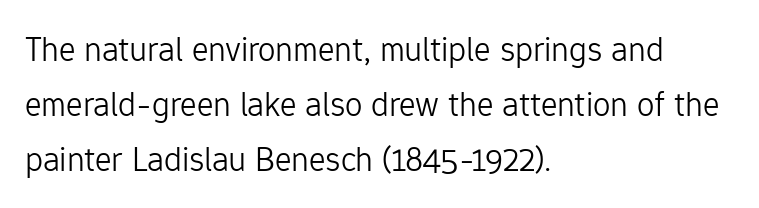
The image shows 35 px light sans-serif type, upright; set left-aligned, normal line spacing (1.57x), normal letter spacing, not underlined; low stroke contrast and a medium x-height.
